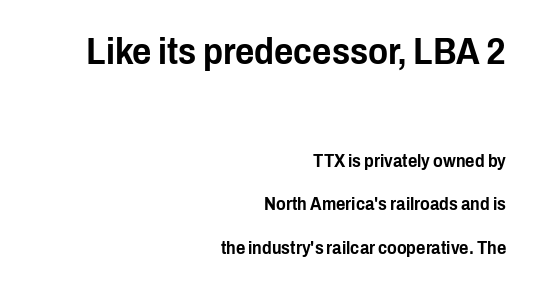
The image shows 37 px condensed sans-serif type, upright; set right-aligned, loose line spacing (2.43x), normal letter spacing, not underlined; the first (top) block is 2.06x larger; low stroke contrast and a medium x-height.
